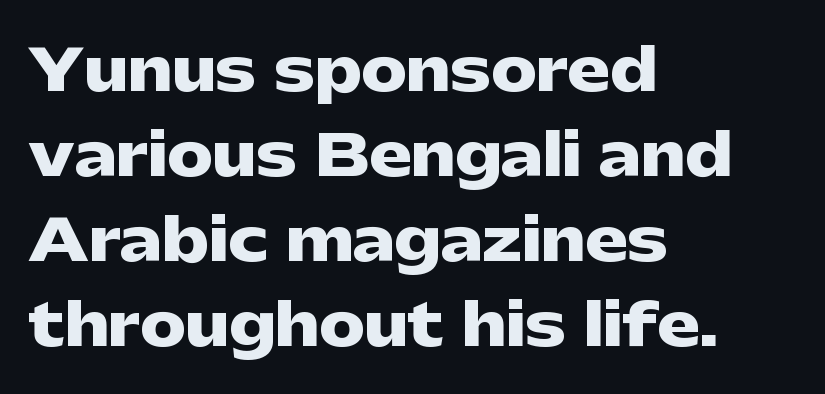
You could not count columns in this text — the font is proportionally spaced. The words here are not underlined. The characters display no serif detailing; their extremities are plain. Here the glyphs are tracked normally, forming tight word shapes. Thick stems and heavy bowls — unmistakably bold. Compared with a centered layout, this one pins lines to the left instead.
